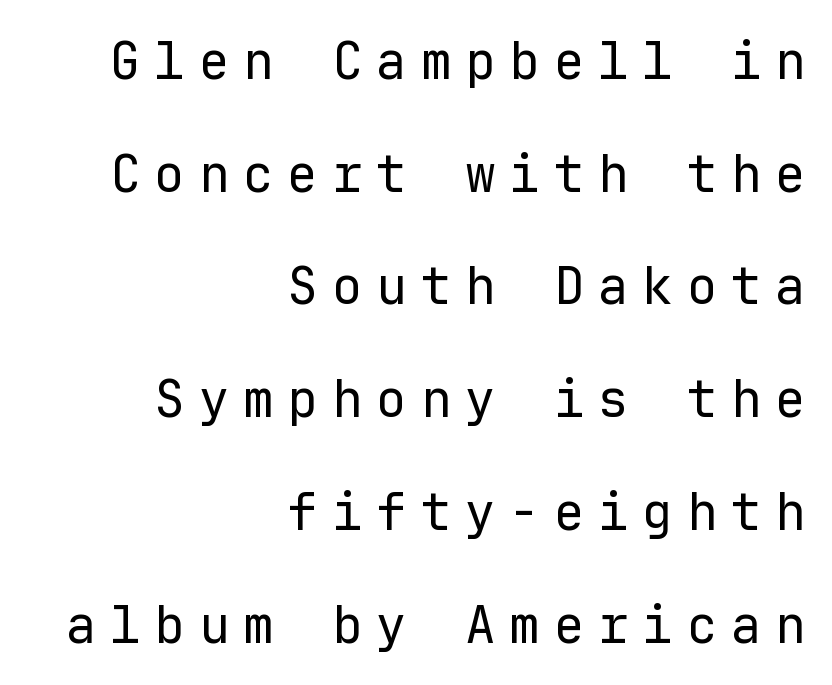
Q: Is the text bold? A: No.
Q: Is the text italic (slanted)? A: No, it is upright.
Q: Is the typeface a serif or a sans-serif typeface? A: Sans-serif.
Q: Is the text underlined? A: No.
Q: How is the paragraph aligned? A: Right-aligned.
Q: Is the spacing between letters normal or unusually wide? A: Unusually wide.
Q: Is the spacing between lines tight, normal or loose? A: Loose.
Q: Width (condensed, normal, or wide)? A: Normal.
Q: Stroke contrast? A: Low.
Q: x-height? A: Medium.
Q: Monospaced? A: Yes.
